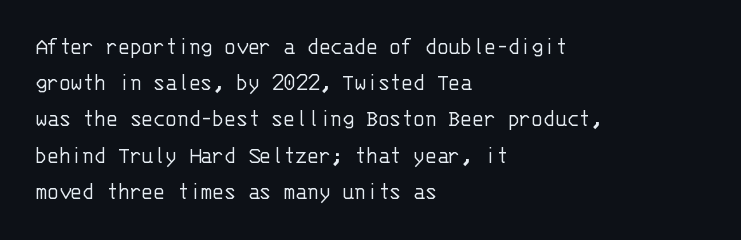
Default kerning and tracking; the words read as compact shapes. Tall strokes in this sample are plumb rather than angled. This rendering uses left alignment, leaving the right contour irregular. Students, observe: this is what conventionally led text looks like. Each stroke keeps to a modest, everyday thickness or less. Honestly, there is no underline to notice here at all.
